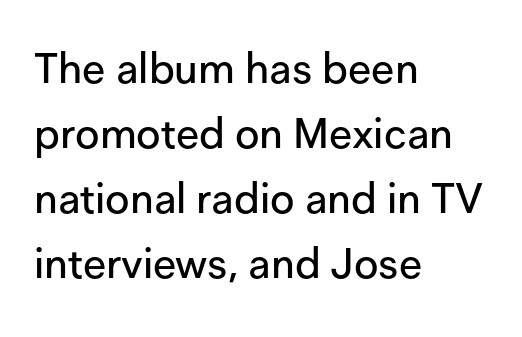
{"serif": "no", "italic": "no", "width": "normal", "stroke_contrast": "low", "x_height": "medium", "monospaced": "no", "underline": "no", "align": "left", "line_spacing": "normal", "line_spacing_ratio": 1.55, "letter_spacing": "normal", "letter_spacing_em": 0.0, "glyph_px": 42}
